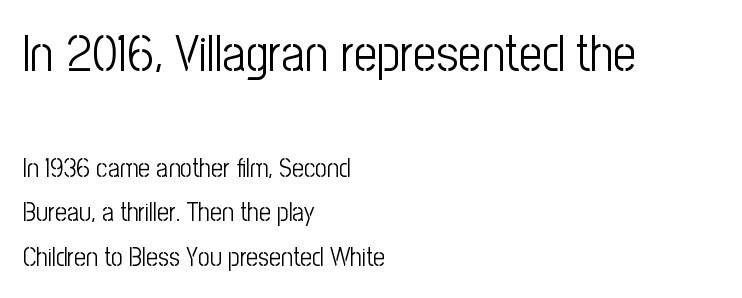
The image shows 51 px light, condensed sans-serif type, upright; set left-aligned, line spacing 1.72x, normal letter spacing, not underlined; the first (top) block is 1.96x larger; low stroke contrast and a medium x-height.
